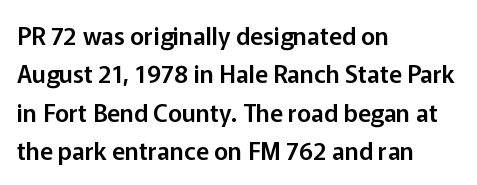
{"italic": "no", "underline": "no", "align": "left", "line_spacing": "normal", "line_spacing_ratio": 1.6, "letter_spacing": "normal", "letter_spacing_em": 0.0, "glyph_px": 24}
